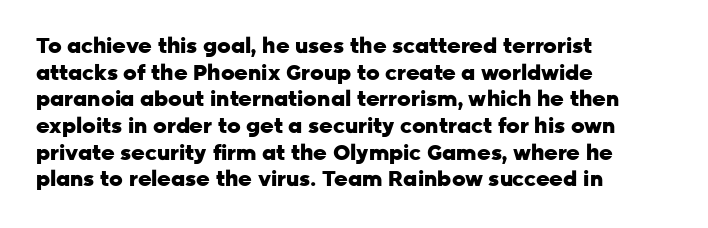
Honestly, the row spacing looks completely unremarkable. Posture: upright roman. Plenty of ink on the page — the face is bold. Typeset ragged right — the left edge is the straight one.
